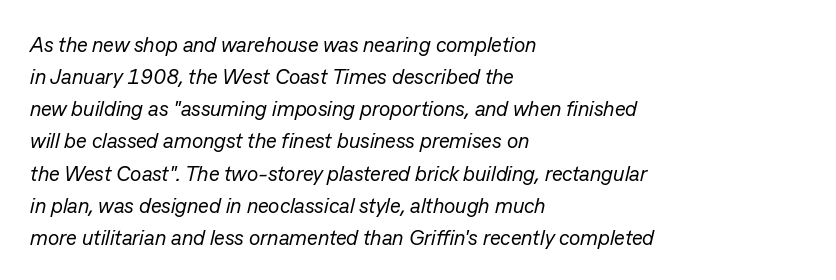
{"italic": "yes", "lean": "right", "slant_degrees": 13, "bold": "no", "underline": "no", "align": "left", "line_spacing": "normal", "line_spacing_ratio": 1.53, "letter_spacing": "normal", "letter_spacing_em": 0.0, "glyph_px": 21}
